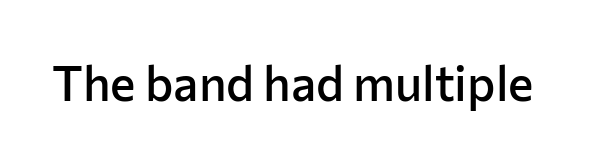
The image shows 48 px semibold sans-serif type, upright; set normal letter spacing, not underlined; low stroke contrast and a medium x-height.
